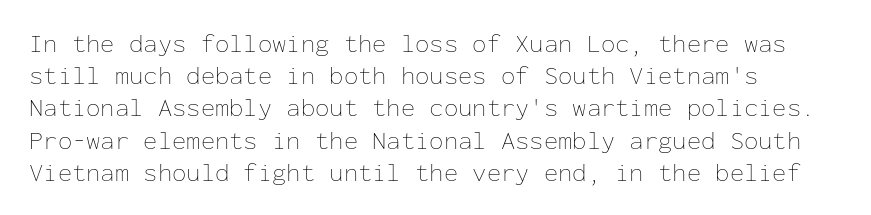
{"italic": "no", "bold": "no", "underline": "no", "align": "left", "line_spacing_ratio": 1.24, "letter_spacing": "normal", "letter_spacing_em": 0.0, "glyph_px": 26}
